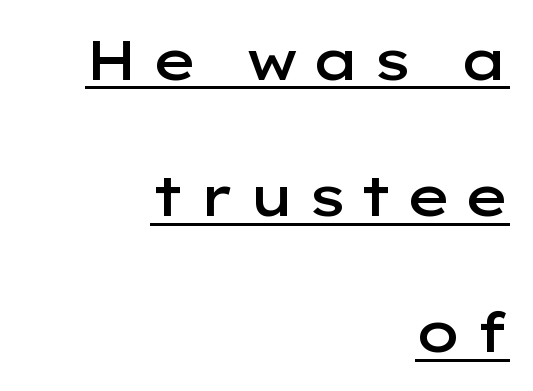
The designer went with a sans here, leaving each stem footless. Inter-character spacing is expanded well beyond the font's built-in metrics. The passage is arranged like a letterhead date or caption credit — flush right. The letters stand upright; this is a roman face. The glyphs are accompanied by a horizontal stroke just below them.
